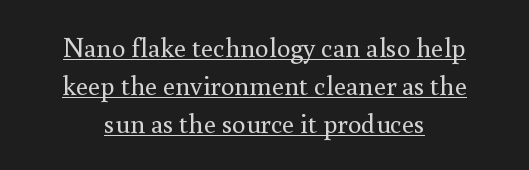
{"italic": "no", "bold": "no", "underline": "yes", "align": "center", "line_spacing": "normal", "line_spacing_ratio": 1.4, "letter_spacing": "normal", "letter_spacing_em": 0.0, "glyph_px": 27}
